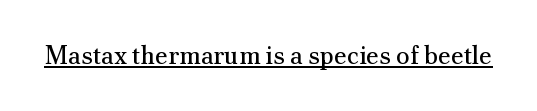
The letterforms sit at book weight or below. Posture: upright roman. Here the glyphs are tracked normally, forming tight word shapes. The words here are underlined.
